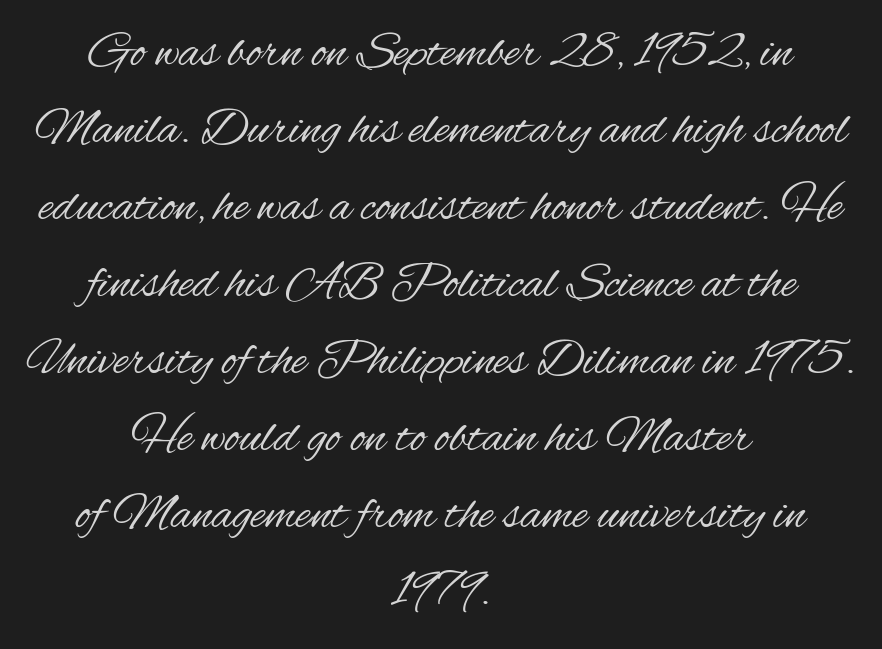
Stroke mass is kept to a normal reading level or below. What stands out about the letter spacing? Nothing — it is the standard amount. Note the varied advance widths — an 'i' is clearly narrower than an 'm'. Vertical spacing — default. Horizontal alignment here is central, giving a formal, balanced look.
